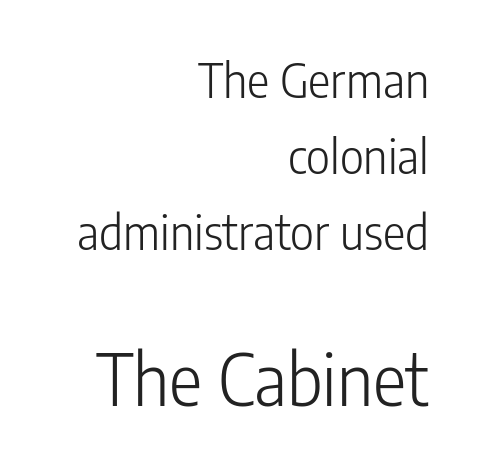
The image shows 70 px light, condensed sans-serif type, upright; set right-aligned, normal line spacing (1.62x), normal letter spacing, not underlined; the second (bottom) block is 1.49x larger; low stroke contrast and a medium x-height.
